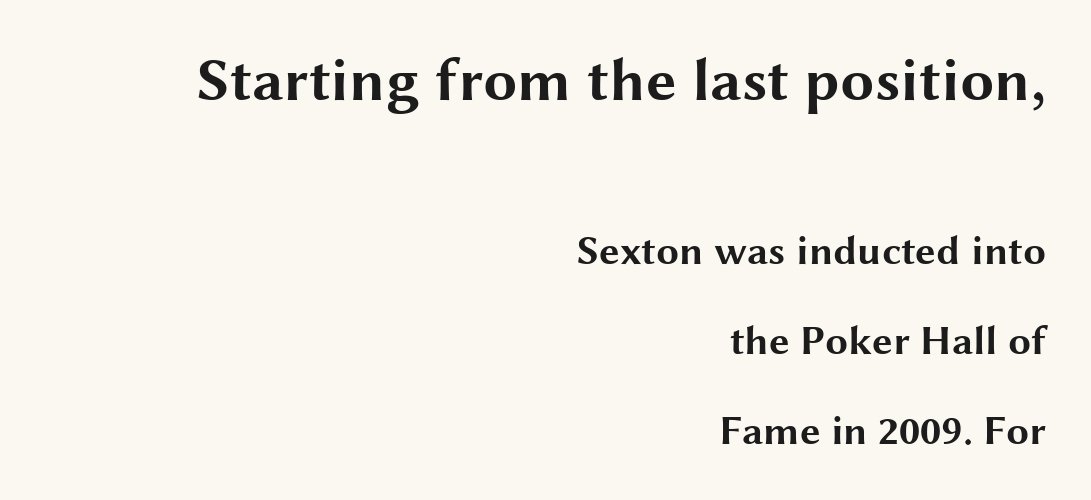
Q: Is the text bold? A: Yes.
Q: Is the text italic (slanted)? A: No, it is upright.
Q: Is the typeface a serif or a sans-serif typeface? A: Sans-serif.
Q: Is the text underlined? A: No.
Q: How is the paragraph aligned? A: Right-aligned.
Q: Is the spacing between letters normal or unusually wide? A: Normal.
Q: Is the spacing between lines tight, normal or loose? A: Loose.
Q: Which block of text is set in a larger size, the first (top) or the second (bottom)? A: The first (top) one.
Q: Width (condensed, normal, or wide)? A: Wide.
Q: Stroke contrast? A: Medium.
Q: x-height? A: Medium.
Q: Monospaced? A: No.
